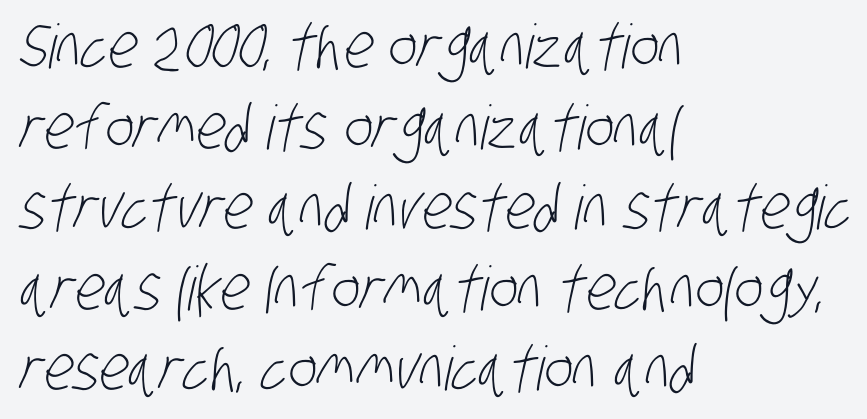
Q: Is the text bold? A: No.
Q: Is the typeface a serif or a sans-serif typeface? A: Sans-serif.
Q: Is the text underlined? A: No.
Q: How is the paragraph aligned? A: Left-aligned.
Q: Is the spacing between letters normal or unusually wide? A: Normal.
Q: Is the spacing between lines tight, normal or loose? A: Normal.
Q: Width (condensed, normal, or wide)? A: Condensed.
Q: Stroke contrast? A: Low.
Q: x-height? A: Large.
Q: Monospaced? A: No.
